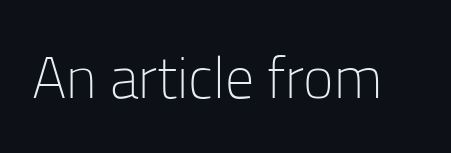
The image shows 58 px light sans-serif type, upright; set normal letter spacing, not underlined; low stroke contrast and a medium x-height.
